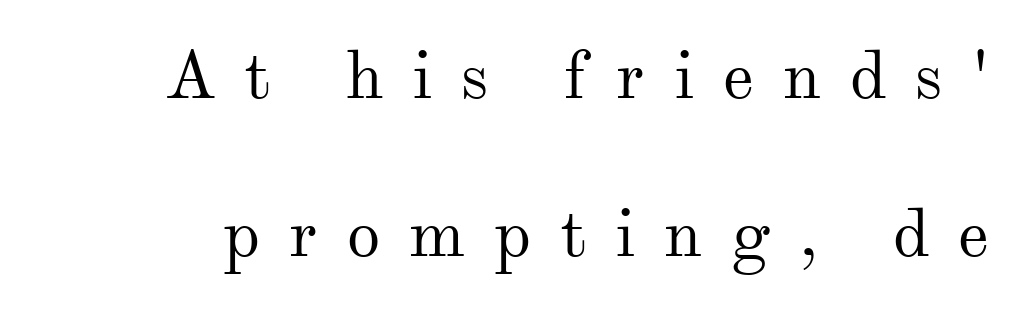
The image shows 67 px regular-weight serif type, upright; set loose line spacing (2.36x), unusually wide letter spacing (+0.43 em), not underlined; medium stroke contrast and a small x-height.
